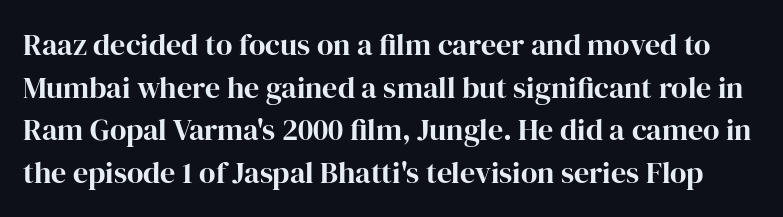
The image shows 30 px serif type, upright; set normal line spacing (1.42x), normal letter spacing, not underlined; high stroke contrast and a medium x-height.
